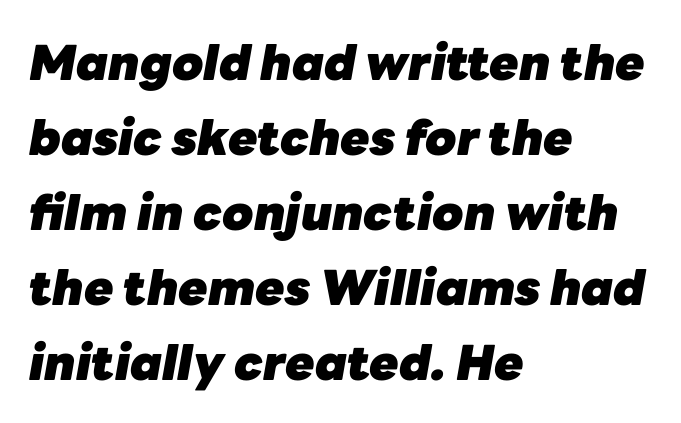
The image shows 48 px heavy type, italic (leaning right); set left-aligned, normal line spacing (1.56x), normal letter spacing, not underlined; low stroke contrast and a medium x-height.
